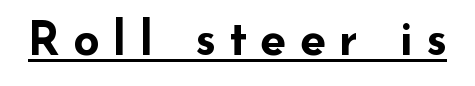
Q: Is the text bold? A: Yes.
Q: Is the text italic (slanted)? A: No, it is upright.
Q: Is the typeface a serif or a sans-serif typeface? A: Sans-serif.
Q: Is the text underlined? A: Yes.
Q: Is the spacing between letters normal or unusually wide? A: Unusually wide.
Q: Width (condensed, normal, or wide)? A: Wide.
Q: Stroke contrast? A: Low.
Q: x-height? A: Small.
Q: Monospaced? A: No.
